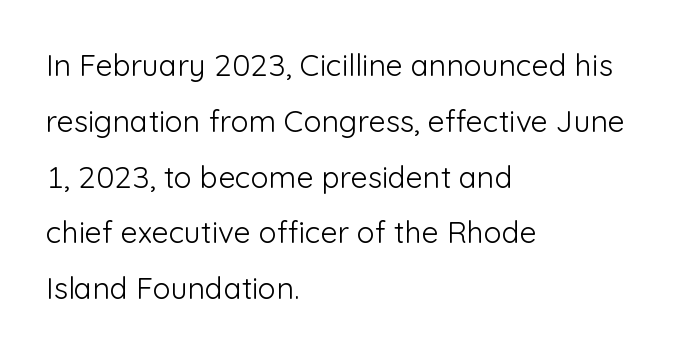
Q: Is the text bold? A: No.
Q: Is the text italic (slanted)? A: No, it is upright.
Q: Is the typeface a serif or a sans-serif typeface? A: Sans-serif.
Q: Is the text underlined? A: No.
Q: How is the paragraph aligned? A: Left-aligned.
Q: Is the spacing between letters normal or unusually wide? A: Normal.
Q: Width (condensed, normal, or wide)? A: Normal.
Q: Stroke contrast? A: Low.
Q: x-height? A: Medium.
Q: Monospaced? A: No.
